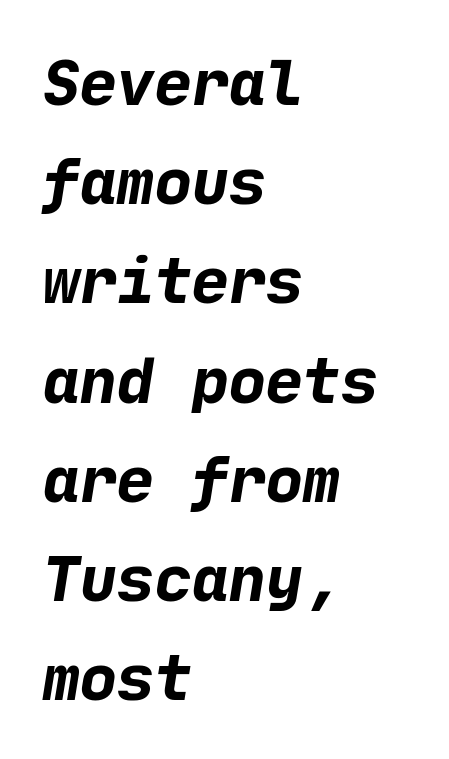
The image shows 62 px bold sans-serif type; set left-aligned, normal line spacing (1.6x), normal letter spacing, not underlined; low stroke contrast and a medium x-height.
